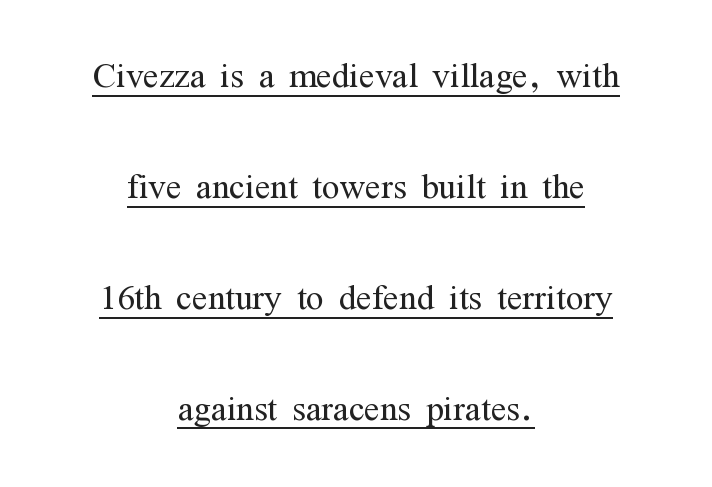
Q: Is the text bold? A: No.
Q: Is the text italic (slanted)? A: No, it is upright.
Q: Is the typeface a serif or a sans-serif typeface? A: Serif.
Q: Is the text underlined? A: Yes.
Q: How is the paragraph aligned? A: Centered.
Q: Is the spacing between letters normal or unusually wide? A: Normal.
Q: Is the spacing between lines tight, normal or loose? A: Loose.
Q: Width (condensed, normal, or wide)? A: Condensed.
Q: Stroke contrast? A: Medium.
Q: x-height? A: Medium.
Q: Monospaced? A: No.
